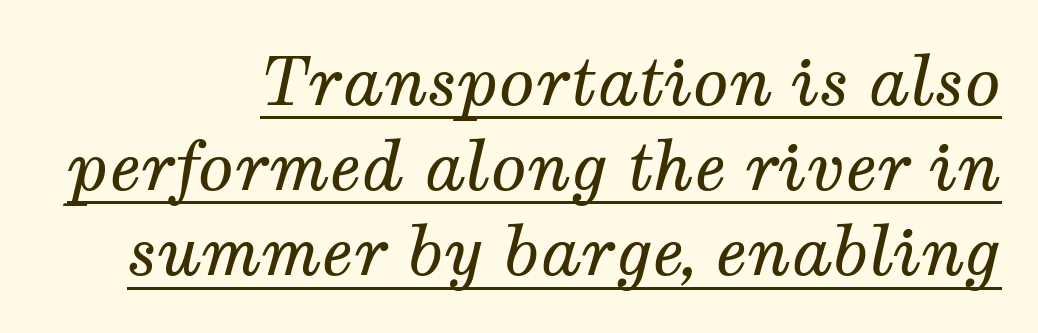
The image shows 66 px regular-weight serif type, italic (leaning right); set right-aligned, normal line spacing (1.29x), normal letter spacing, underlined; medium stroke contrast and a medium x-height.
